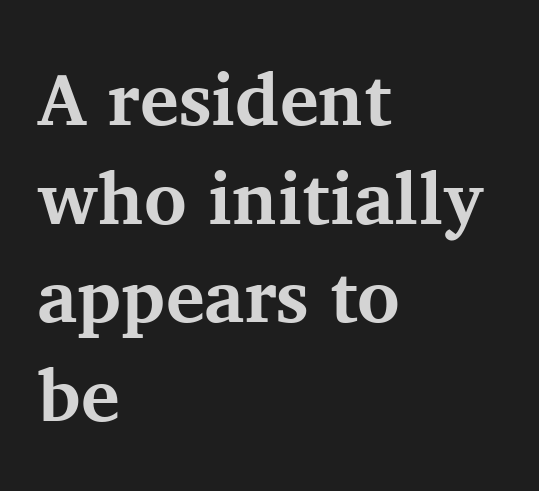
{"serif": "yes", "italic": "no", "bold": "yes", "weight": "bold", "width": "normal", "stroke_contrast": "medium", "x_height": "medium", "monospaced": "no", "underline": "no", "align": "left", "line_spacing": "normal", "line_spacing_ratio": 1.35, "letter_spacing": "normal", "letter_spacing_em": 0.0, "glyph_px": 73}
